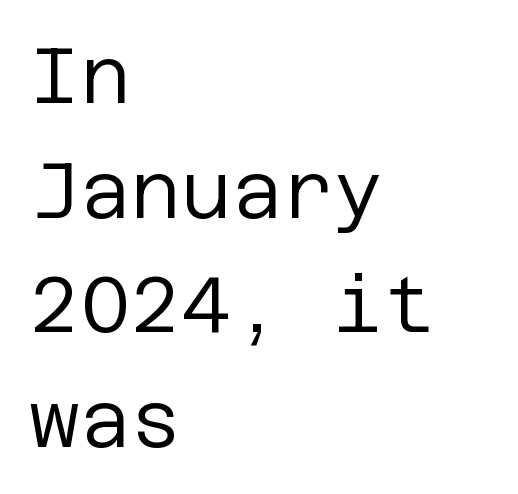
{"serif": "no", "italic": "no", "bold": "no", "weight": "regular", "width": "normal", "stroke_contrast": "low", "x_height": "large", "underline": "no", "align": "left", "line_spacing": "normal", "line_spacing_ratio": 1.47, "letter_spacing": "normal", "letter_spacing_em": 0.0, "glyph_px": 78}
